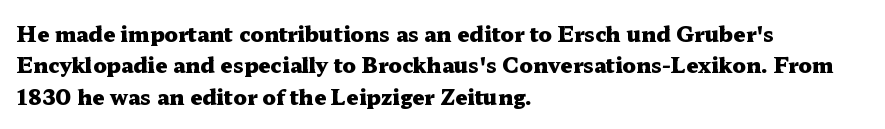
{"italic": "no", "bold": "yes", "underline": "no", "align": "left", "line_spacing": "normal", "line_spacing_ratio": 1.49, "letter_spacing": "normal", "letter_spacing_em": 0.0, "glyph_px": 21}
